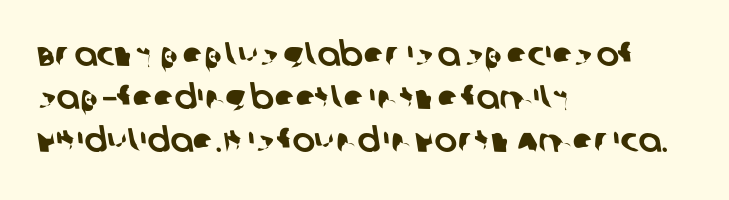
The image shows 34 px sans-serif type; set left-aligned, normal line spacing (1.27x), normal letter spacing, not underlined; low stroke contrast and a large x-height.
